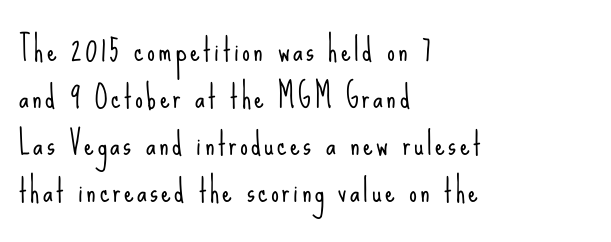
Words float on clear page, feet unadorned. The compositor pushed each line to the left boundary. How would I describe the line gaps? Plain and ordinary. The typesetting does not lean heavy: it is not bold. Notice how the stems are strictly vertical — no italics here. Observe the absence of serifs on each vertical stroke in this sample.
